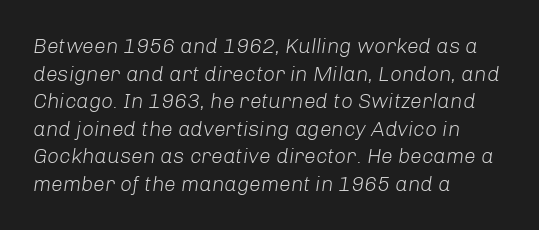
The image shows 21 px text type, italic (leaning right); set left-aligned, normal line spacing (1.31x), normal letter spacing, not underlined.
